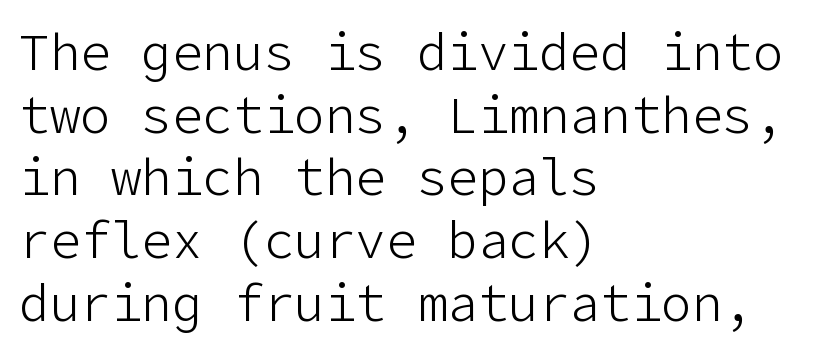
Q: Is the text bold? A: No.
Q: Is the text italic (slanted)? A: No, it is upright.
Q: Is the typeface a serif or a sans-serif typeface? A: Sans-serif.
Q: Is the text underlined? A: No.
Q: How is the paragraph aligned? A: Left-aligned.
Q: Is the spacing between letters normal or unusually wide? A: Normal.
Q: Width (condensed, normal, or wide)? A: Normal.
Q: Stroke contrast? A: Low.
Q: x-height? A: Medium.
